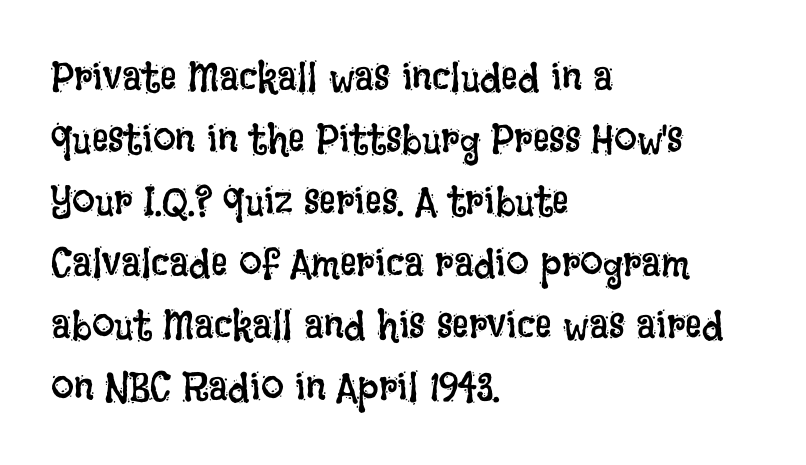
Q: Is the text bold? A: No.
Q: Is the text italic (slanted)? A: No, it is upright.
Q: Is the text underlined? A: No.
Q: How is the paragraph aligned? A: Left-aligned.
Q: Is the spacing between letters normal or unusually wide? A: Normal.
Q: Is the spacing between lines tight, normal or loose? A: Normal.
Q: Width (condensed, normal, or wide)? A: Condensed.
Q: Stroke contrast? A: Low.
Q: x-height? A: Large.
Q: Monospaced? A: No.
